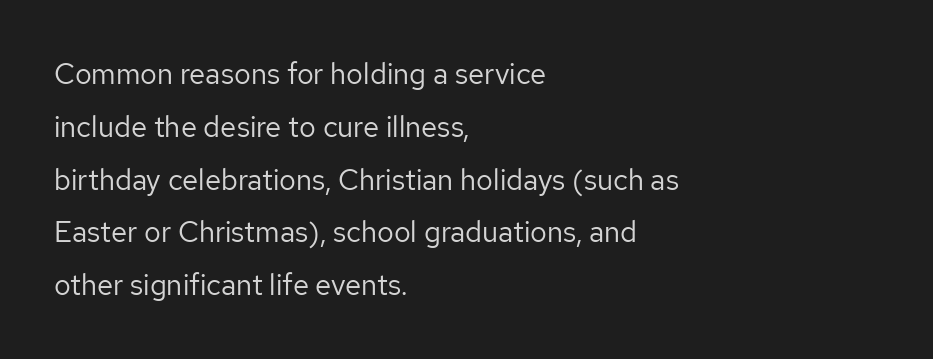
The lettering stays uniformly vertical, giving the passage a roman look. Caption: face not bold, strokes unweighted. The paragraph has a hard left edge and a soft right edge. Is this a fixed-width face? No — the glyphs have proportional, varying widths.
